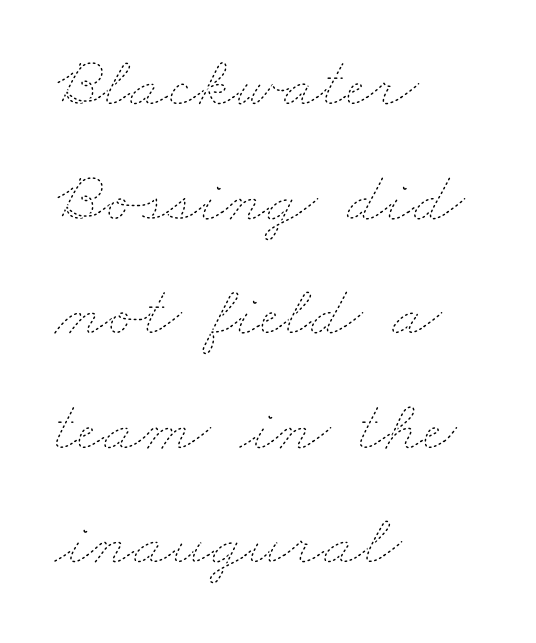
Q: Is the text bold? A: No.
Q: Is the text underlined? A: No.
Q: How is the paragraph aligned? A: Left-aligned.
Q: Is the spacing between letters normal or unusually wide? A: Normal.
Q: Is the spacing between lines tight, normal or loose? A: Normal.
Q: Width (condensed, normal, or wide)? A: Wide.
Q: Stroke contrast? A: Low.
Q: x-height? A: Small.
Q: Monospaced? A: No.
